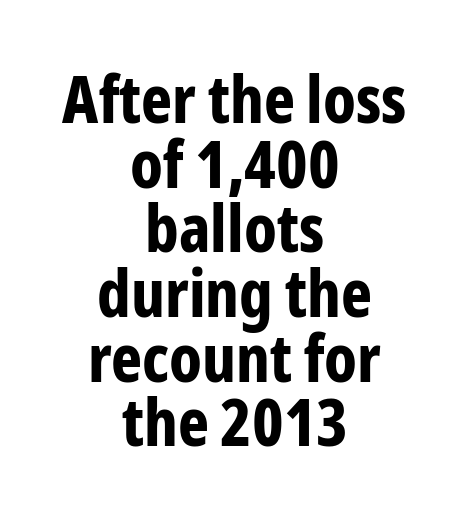
The passage shown is typed in a proportional face where columns would drift. Typographic density is high because the face is bold. Nobody drew a line under any word here. The text block is weighted toward neither margin, spreading evenly from the middle. This sample trades vertical openness for compactness between lines.
